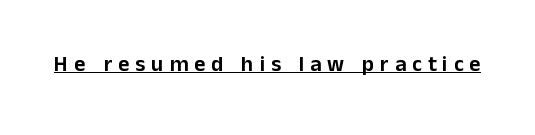
The image shows 22 px text type, upright; set unusually wide letter spacing (+0.27 em), underlined.
